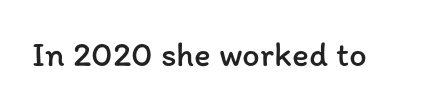
Q: Is the text bold? A: No.
Q: Is the text italic (slanted)? A: No, it is upright.
Q: Is the text underlined? A: No.
Q: Is the spacing between letters normal or unusually wide? A: Normal.
Q: Width (condensed, normal, or wide)? A: Normal.
Q: Stroke contrast? A: Low.
Q: x-height? A: Medium.
Q: Monospaced? A: No.
